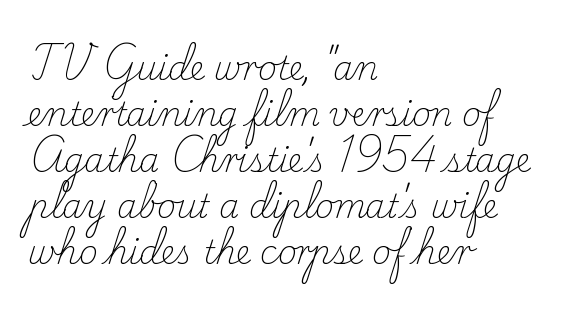
{"serif": "yes", "bold": "no", "weight": "light", "width": "normal", "stroke_contrast": "low", "x_height": "small", "monospaced": "no", "underline": "no", "align": "left", "line_spacing": "normal", "line_spacing_ratio": 1.44, "letter_spacing": "normal", "letter_spacing_em": 0.0, "glyph_px": 32}
